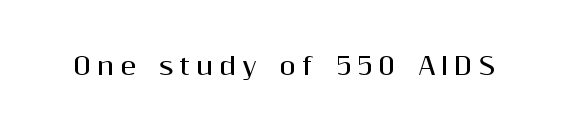
The image shows 24 px bold type, upright; set unusually wide letter spacing (+0.24 em), not underlined.
